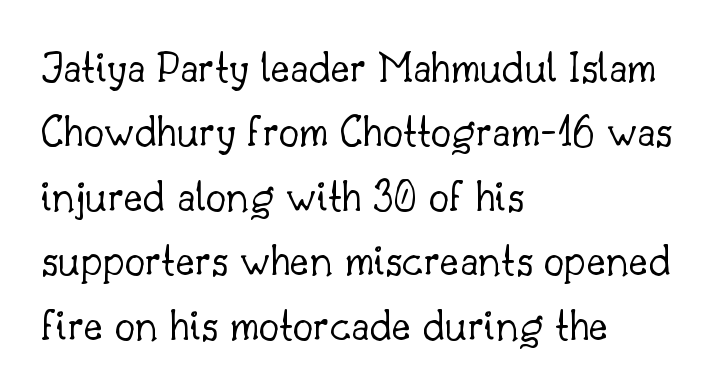
The image shows 46 px light type, upright; set left-aligned, normal line spacing (1.4x), normal letter spacing, not underlined; low stroke contrast and a small x-height.
